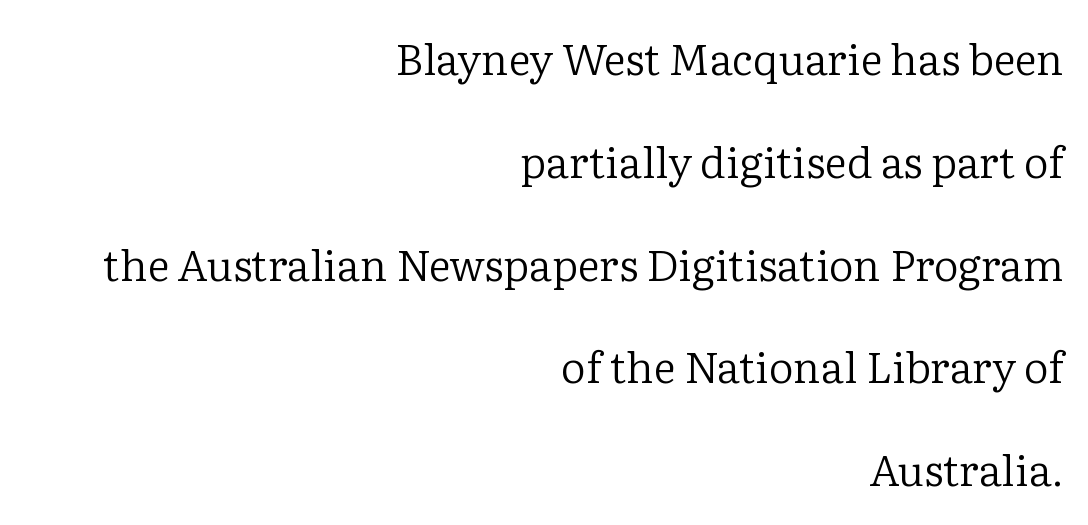
Q: Is the text bold? A: No.
Q: Is the text italic (slanted)? A: No, it is upright.
Q: Is the typeface a serif or a sans-serif typeface? A: Serif.
Q: Is the text underlined? A: No.
Q: How is the paragraph aligned? A: Right-aligned.
Q: Is the spacing between letters normal or unusually wide? A: Normal.
Q: Is the spacing between lines tight, normal or loose? A: Loose.
Q: Width (condensed, normal, or wide)? A: Normal.
Q: Stroke contrast? A: Low.
Q: x-height? A: Medium.
Q: Monospaced? A: No.
